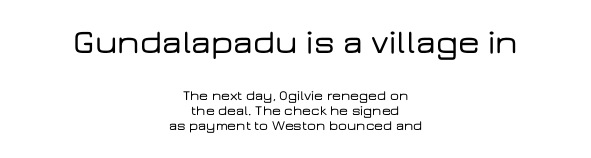
Q: Is the text italic (slanted)? A: No, it is upright.
Q: Is the typeface a serif or a sans-serif typeface? A: Sans-serif.
Q: Is the text underlined? A: No.
Q: How is the paragraph aligned? A: Centered.
Q: Is the spacing between letters normal or unusually wide? A: Normal.
Q: Is the spacing between lines tight, normal or loose? A: Tight.
Q: Which block of text is set in a larger size, the first (top) or the second (bottom)? A: The first (top) one.
Q: Width (condensed, normal, or wide)? A: Wide.
Q: Stroke contrast? A: Low.
Q: x-height? A: Medium.
Q: Monospaced? A: No.
